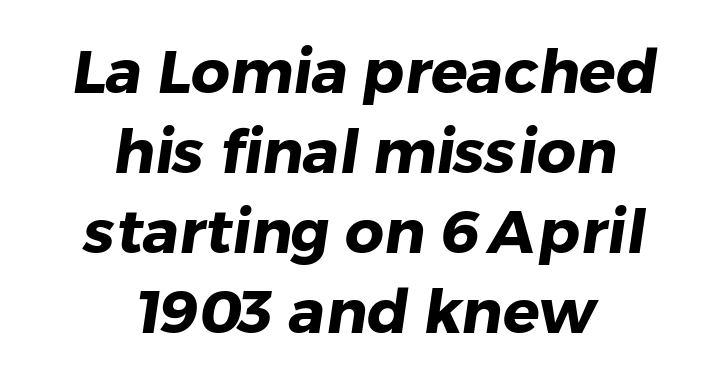
Words float on clear page, feet unadorned. Visually the block forms a symmetrical silhouette, jagged on both flanks. Bold? Absolutely — the strokes are thick and heavy. Words appear dense and cohesive because spacing is normal.
